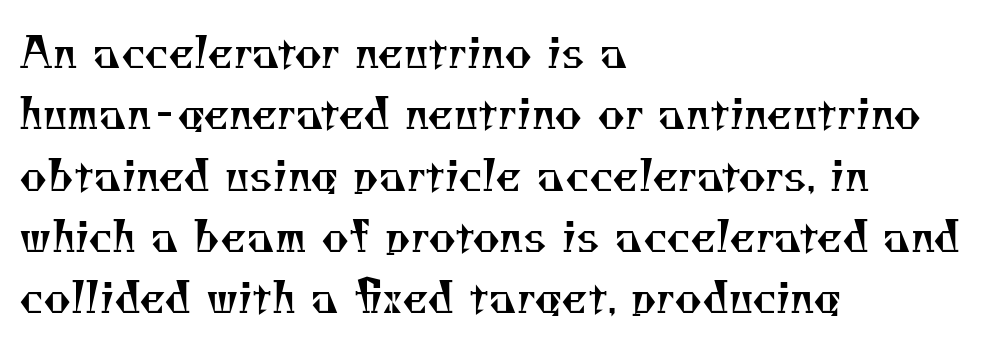
The image shows 42 px regular-weight serif type; set left-aligned, normal line spacing (1.46x), normal letter spacing, not underlined; medium stroke contrast and a small x-height.
